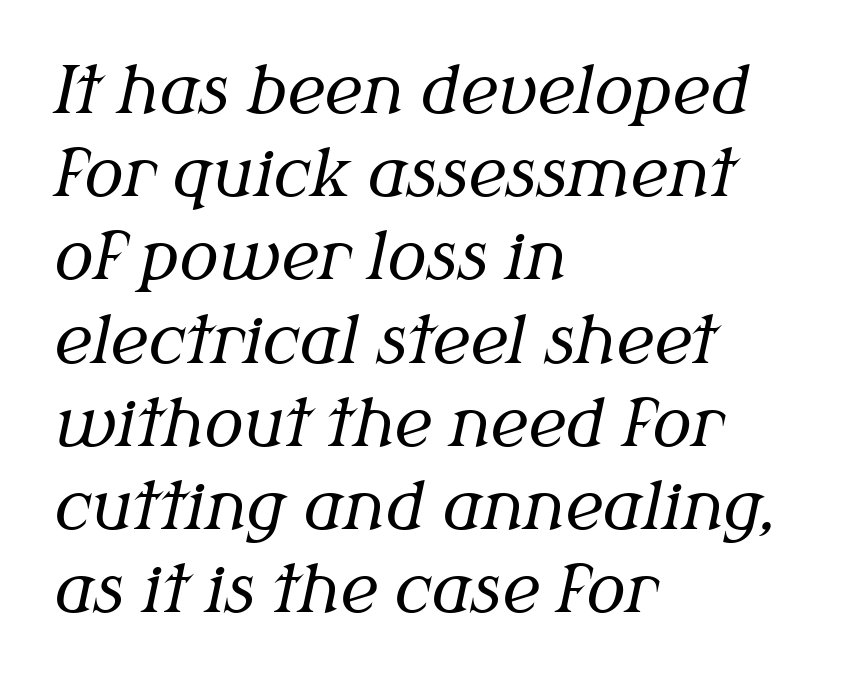
The image shows 65 px regular-weight serif type, italic (leaning right); set left-aligned, normal line spacing (1.28x), normal letter spacing, not underlined; medium stroke contrast and a medium x-height.
